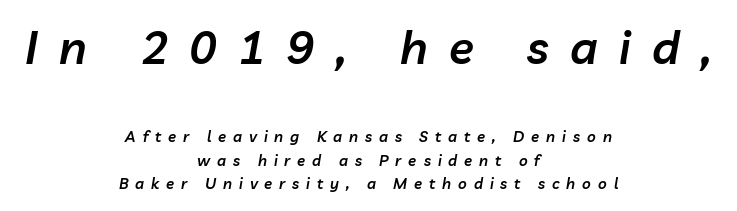
The image shows 46 px semibold type, italic (leaning right); set centered, normal line spacing (1.57x), unusually wide letter spacing (+0.46 em), not underlined; the first (top) block is 3.07x larger; low stroke contrast and a medium x-height.
